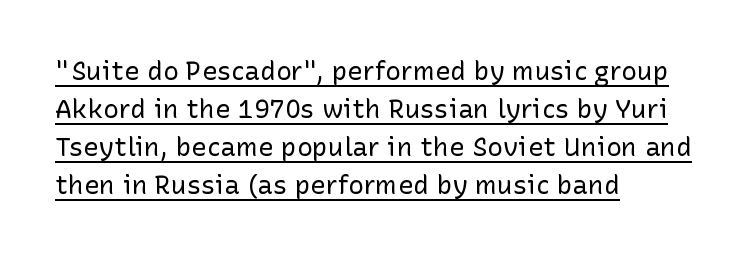
The characters are drawn with everyday or finer stroke widths. Reading down the block, your eye returns to a fixed left position each line. This rendering leaves character spacing at its baseline value. In designer terms, the underline attribute is active on this setting. Posture: straight, roman, zero tilt. The rendering uses a moderate line-height, typical for paragraphs.
